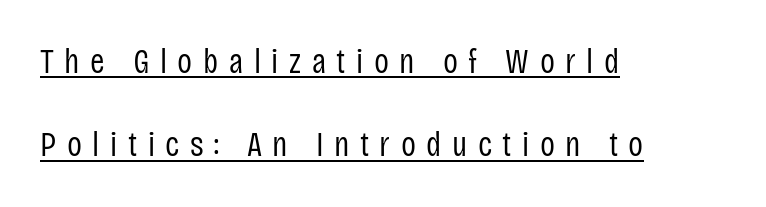
All the whitespace from short lines collects on the right. The type family on display is of the sans-serif kind. The passage shown is not bold in any degree. If you measured baseline to baseline, you'd find a long distance. Posture: vertical.
